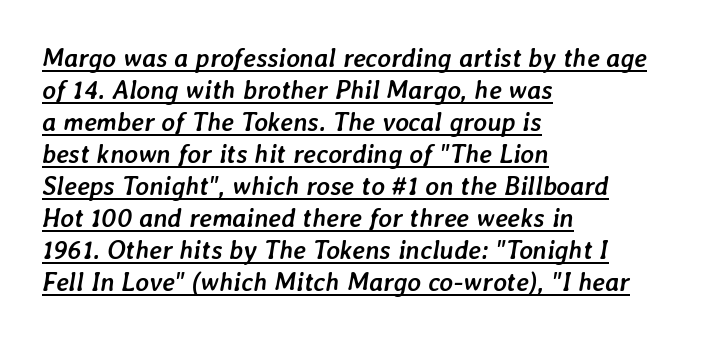
This is underlined copy, the kind a proofreader might mark for attention. In CSS terms this would be text-align: left. Every letter is thick-stroked: bold, no question. Characters are canted at an angle relative to the baseline's perpendicular.
